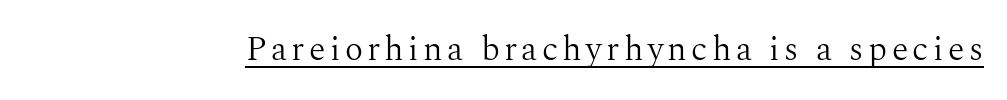
The image shows 34 px light serif type, upright; set underlined; medium stroke contrast and a medium x-height.
